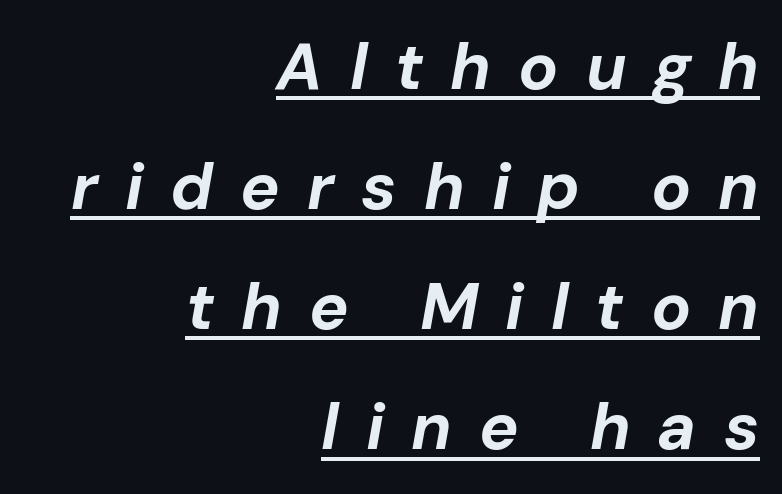
Is the block centered? No — it sits flush against the right margin. Notice how a bar underscores the lettering throughout. Substantial extra tracking has been applied to these lines. Think of a printed novel: that variable character pitch is what you see here.
